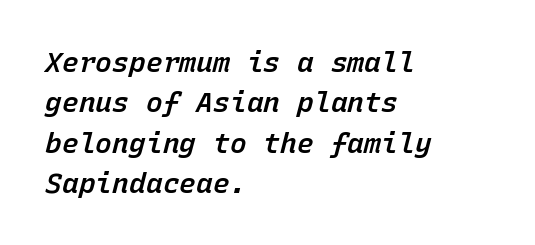
Q: Is the text bold? A: Semi-bold.
Q: Is the text italic (slanted)? A: Yes, it leans right by about 15 degrees.
Q: Is the text underlined? A: No.
Q: How is the paragraph aligned? A: Left-aligned.
Q: Is the spacing between letters normal or unusually wide? A: Normal.
Q: Is the spacing between lines tight, normal or loose? A: Normal.
Q: Width (condensed, normal, or wide)? A: Normal.
Q: Stroke contrast? A: Low.
Q: x-height? A: Medium.
Q: Monospaced? A: Yes.
